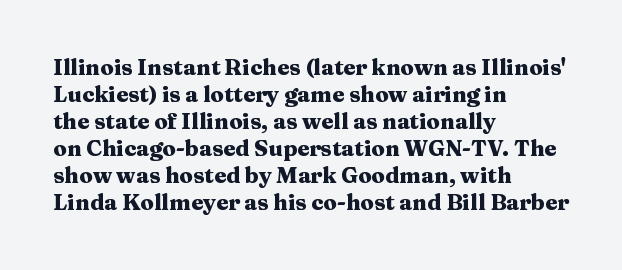
The image shows 22 px bold type, upright; set left-aligned, line spacing 1.23x, normal letter spacing, not underlined.
